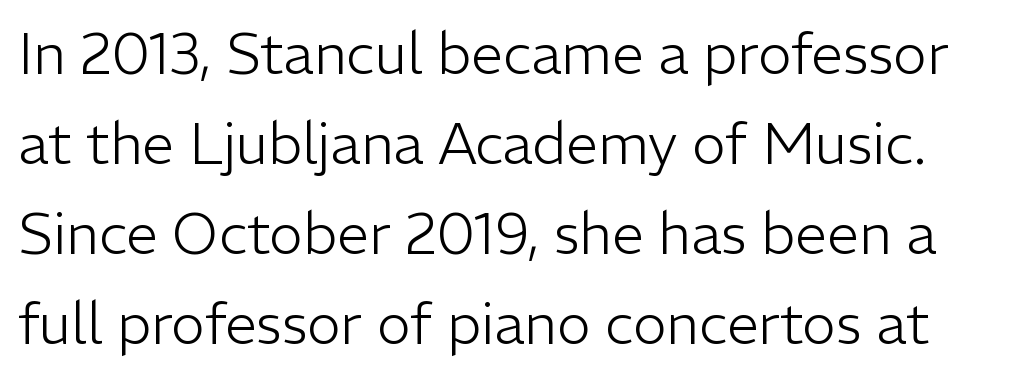
One glance says typical: line gaps are just what's usual. Do the letters lean? They stand straight. The gap between lines stays unmarked. Caption: standard tracking, unaltered.
